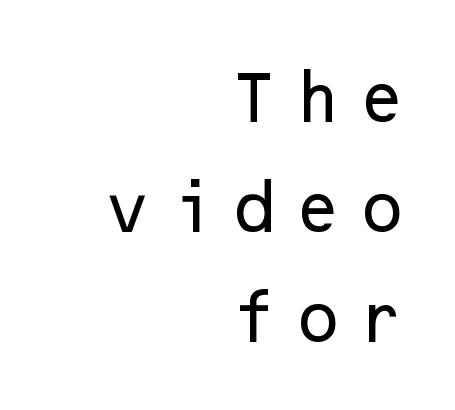
{"serif": "no", "italic": "no", "width": "normal", "stroke_contrast": "low", "x_height": "medium", "underline": "no", "align": "right", "line_spacing": "loose", "line_spacing_ratio": 1.96, "letter_spacing": "wide", "letter_spacing_em": 0.27, "glyph_px": 56}
